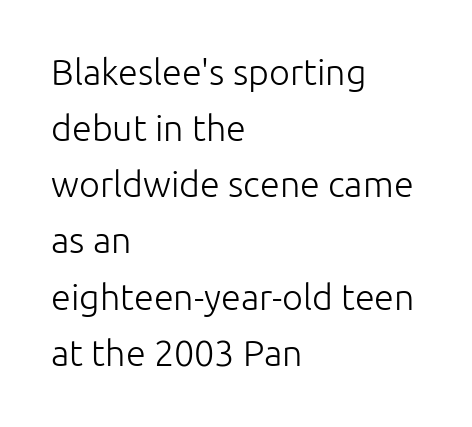
The image shows 36 px light sans-serif type, upright; set left-aligned, normal line spacing (1.56x), normal letter spacing, not underlined; low stroke contrast and a medium x-height.
